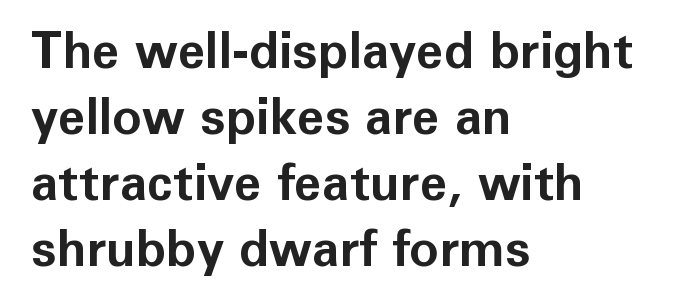
The paragraph has a hard left edge and a soft right edge. You could not count columns in this text — the font is proportionally spaced. Notice how the stems are strictly vertical — no italics here. The rows are spaced the way most documents space them.
